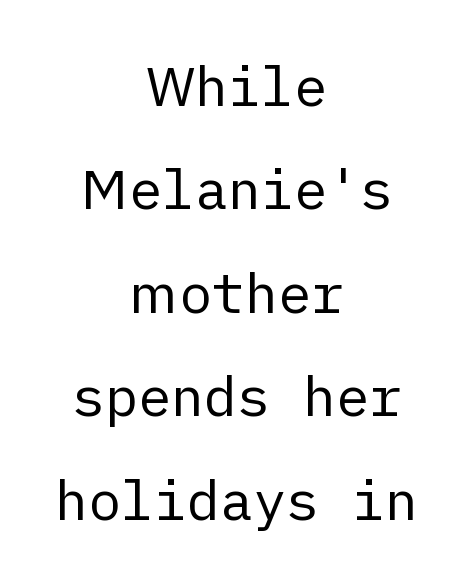
Q: Is the text bold? A: No.
Q: Is the text italic (slanted)? A: No, it is upright.
Q: Is the typeface a serif or a sans-serif typeface? A: Sans-serif.
Q: Is the text underlined? A: No.
Q: How is the paragraph aligned? A: Centered.
Q: Is the spacing between letters normal or unusually wide? A: Normal.
Q: Width (condensed, normal, or wide)? A: Normal.
Q: Stroke contrast? A: Low.
Q: x-height? A: Medium.
